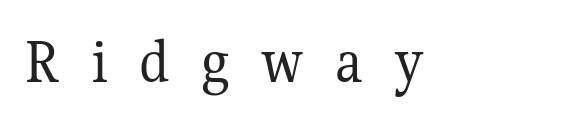
Q: Is the text bold? A: No.
Q: Is the text italic (slanted)? A: No, it is upright.
Q: Is the typeface a serif or a sans-serif typeface? A: Serif.
Q: Is the text underlined? A: No.
Q: Is the spacing between letters normal or unusually wide? A: Unusually wide.
Q: Width (condensed, normal, or wide)? A: Normal.
Q: Stroke contrast? A: Medium.
Q: x-height? A: Medium.
Q: Monospaced? A: No.
